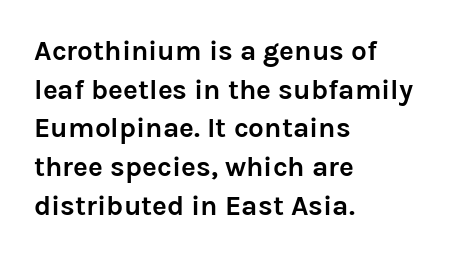
Line spacing here is normal. The typesetter chose a ragged-right arrangement here. Stroke terminals: plain, sans-serif. The rendering uses natural spacing where letterforms have individual widths. Notice how the stems are strictly vertical — no italics here.
